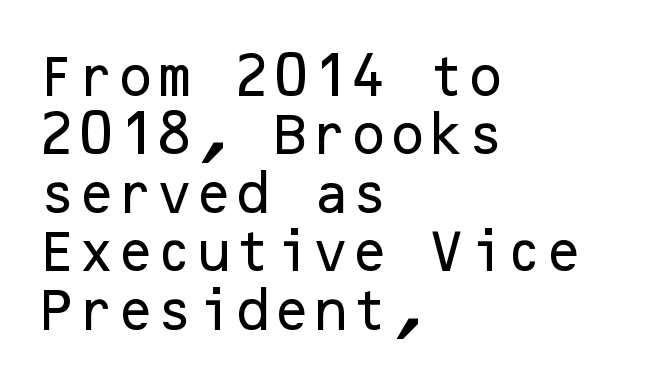
Words appear dense and cohesive because spacing is normal. The lettering holds an erect, upright posture throughout. The baseline area is clear. The vertical gap from one line to the next is medium.
